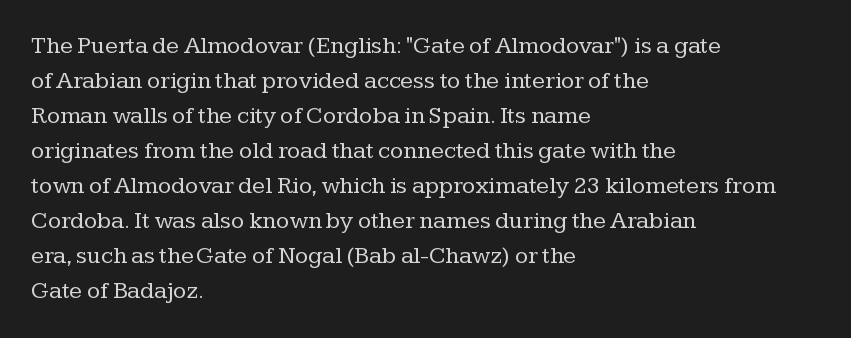
Q: Is the text bold? A: No.
Q: Is the text italic (slanted)? A: No, it is upright.
Q: Is the text underlined? A: No.
Q: How is the paragraph aligned? A: Left-aligned.
Q: Is the spacing between letters normal or unusually wide? A: Normal.
Q: Is the spacing between lines tight, normal or loose? A: Normal.
